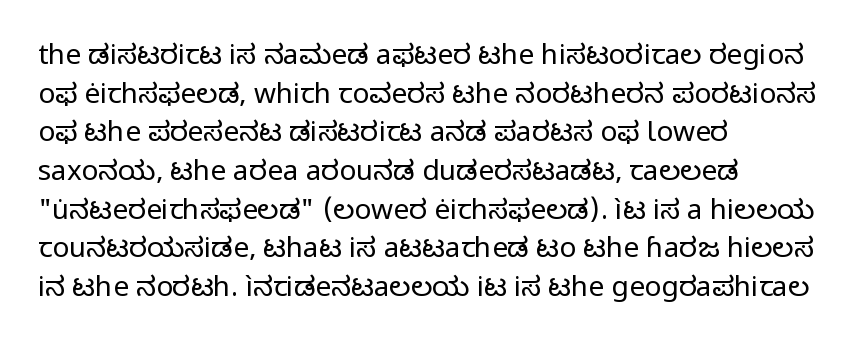
The image shows 28 px regular-weight sans-serif type, upright; set left-aligned, normal line spacing (1.38x), normal letter spacing, not underlined; low stroke contrast and a medium x-height.
